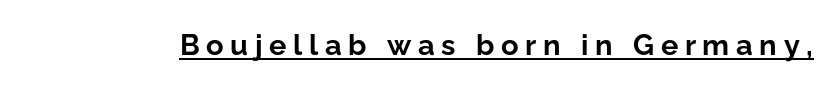
{"serif": "no", "italic": "no", "bold": "yes", "weight": "bold", "width": "normal", "stroke_contrast": "low", "x_height": "medium", "monospaced": "no", "underline": "yes", "letter_spacing": "wide", "letter_spacing_em": 0.23, "glyph_px": 29}
